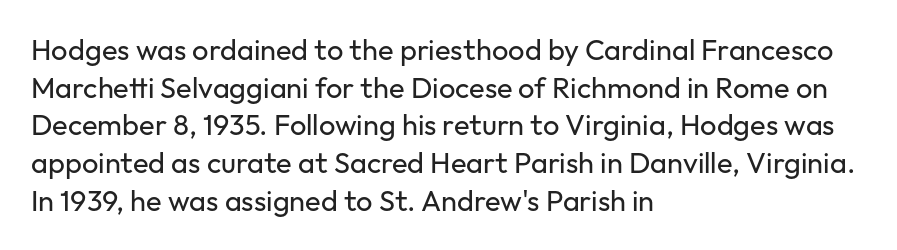
{"serif": "no", "italic": "no", "bold": "no", "weight": "regular", "width": "normal", "stroke_contrast": "low", "x_height": "medium", "monospaced": "no", "underline": "no", "align": "left", "line_spacing": "normal", "line_spacing_ratio": 1.3, "letter_spacing": "normal", "letter_spacing_em": 0.0, "glyph_px": 29}
